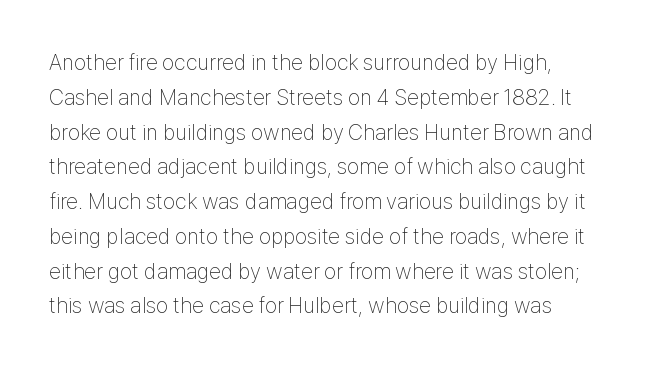
Q: Is the text bold? A: No.
Q: Is the text italic (slanted)? A: No, it is upright.
Q: Is the text underlined? A: No.
Q: How is the paragraph aligned? A: Left-aligned.
Q: Is the spacing between letters normal or unusually wide? A: Normal.
Q: Is the spacing between lines tight, normal or loose? A: Normal.
